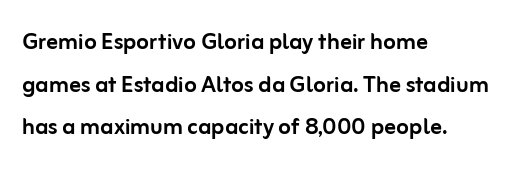
Honestly, there is no underline to notice here at all. Are there feet on the stems? There aren't — it's a sans. The lettering holds an erect, upright posture throughout. One-word summary of the alignment: left. Nothing unusual about the tracking: characters are spaced as the font intends. The space between consecutive lines is moderate.
